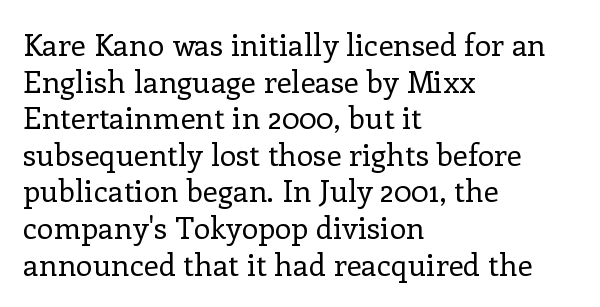
The image shows 30 px regular-weight serif type, upright; set left-aligned, line spacing 1.22x, normal letter spacing, not underlined; low stroke contrast and a medium x-height.
